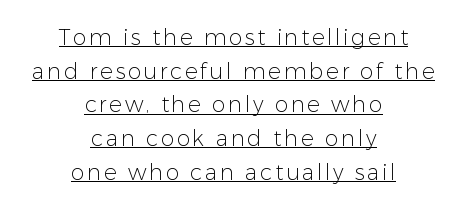
The image shows 22 px text type, upright; set centered, normal line spacing (1.53x), underlined.
